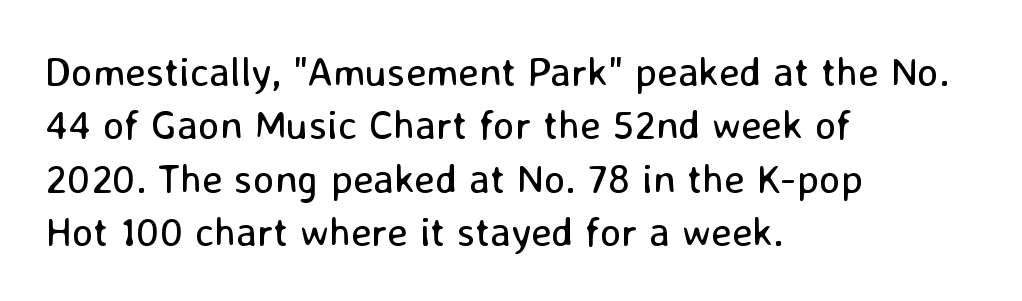
Q: Is the text bold? A: No.
Q: Is the text italic (slanted)? A: No, it is upright.
Q: Is the typeface a serif or a sans-serif typeface? A: Sans-serif.
Q: Is the text underlined? A: No.
Q: How is the paragraph aligned? A: Left-aligned.
Q: Is the spacing between letters normal or unusually wide? A: Normal.
Q: Is the spacing between lines tight, normal or loose? A: Normal.
Q: Width (condensed, normal, or wide)? A: Normal.
Q: Stroke contrast? A: Low.
Q: x-height? A: Medium.
Q: Monospaced? A: No.
